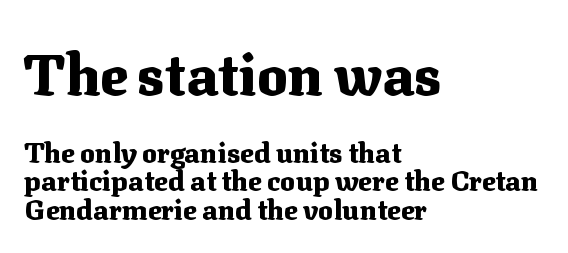
Q: Is the text bold? A: Yes.
Q: Is the text italic (slanted)? A: No, it is upright.
Q: Is the typeface a serif or a sans-serif typeface? A: Serif.
Q: Is the text underlined? A: No.
Q: How is the paragraph aligned? A: Left-aligned.
Q: Is the spacing between letters normal or unusually wide? A: Normal.
Q: Is the spacing between lines tight, normal or loose? A: Tight.
Q: Which block of text is set in a larger size, the first (top) or the second (bottom)? A: The first (top) one.
Q: Width (condensed, normal, or wide)? A: Normal.
Q: Stroke contrast? A: Medium.
Q: x-height? A: Medium.
Q: Monospaced? A: No.
